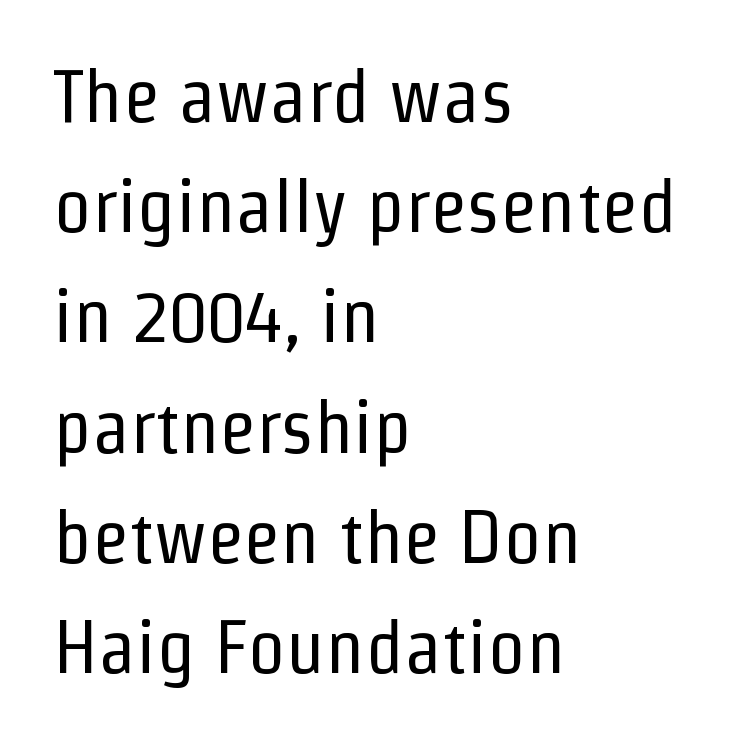
{"serif": "no", "italic": "no", "bold": "no", "weight": "regular", "width": "condensed", "stroke_contrast": "low", "x_height": "medium", "monospaced": "no", "underline": "no", "align": "left", "line_spacing": "normal", "line_spacing_ratio": 1.45, "letter_spacing": "normal", "letter_spacing_em": 0.0, "glyph_px": 76}
